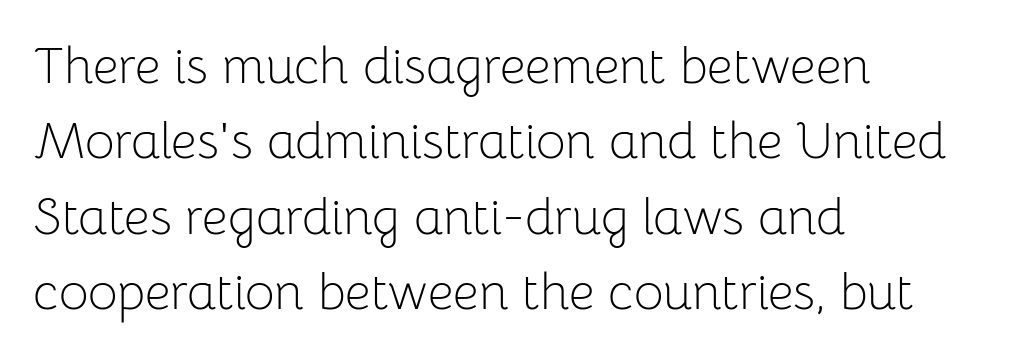
Q: Is the text bold? A: No.
Q: Is the text italic (slanted)? A: No, it is upright.
Q: Is the typeface a serif or a sans-serif typeface? A: Sans-serif.
Q: Is the text underlined? A: No.
Q: How is the paragraph aligned? A: Left-aligned.
Q: Is the spacing between letters normal or unusually wide? A: Normal.
Q: Is the spacing between lines tight, normal or loose? A: Normal.
Q: Width (condensed, normal, or wide)? A: Normal.
Q: Stroke contrast? A: Low.
Q: x-height? A: Medium.
Q: Monospaced? A: No.
